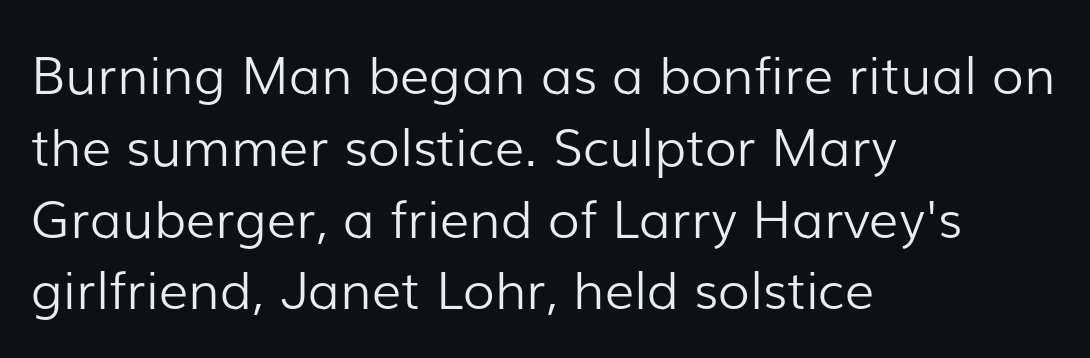
{"serif": "no", "italic": "no", "bold": "no", "weight": "light", "width": "normal", "stroke_contrast": "low", "x_height": "medium", "monospaced": "no", "underline": "no", "align": "left", "line_spacing": "normal", "line_spacing_ratio": 1.38, "letter_spacing": "normal", "letter_spacing_em": 0.0, "glyph_px": 52}
